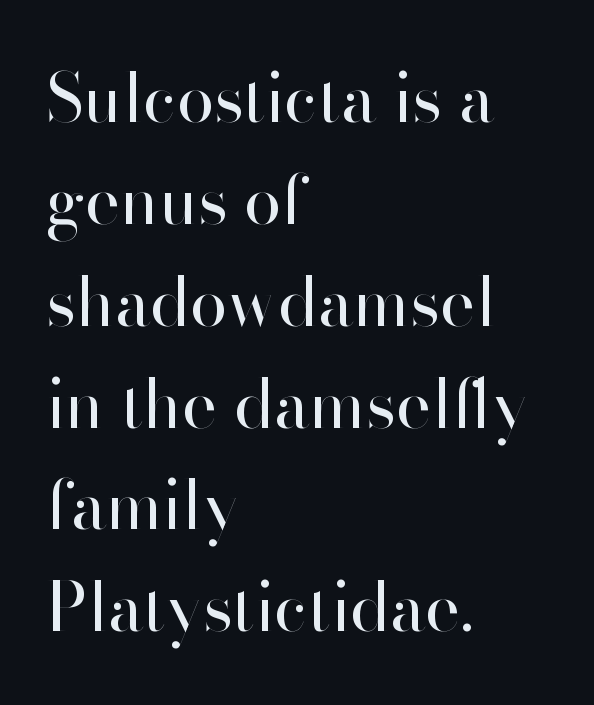
{"serif": "no", "italic": "no", "bold": "no", "weight": "regular", "width": "normal", "stroke_contrast": "high", "x_height": "small", "monospaced": "no", "underline": "no", "align": "left", "line_spacing": "normal", "line_spacing_ratio": 1.52, "letter_spacing": "normal", "letter_spacing_em": 0.0, "glyph_px": 67}
